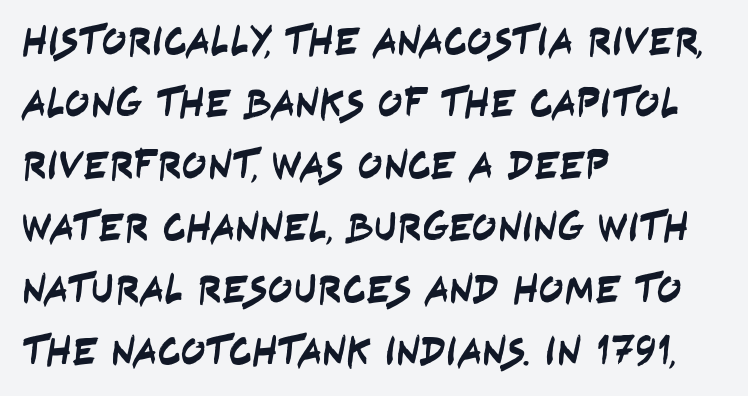
Font category for this specimen: sans-serif. The line-height multiplier appears to be the usual default. Every row of glyphs begins at an identical x-position on the left. The passage shown is typed in a proportional face where columns would drift. Spacing between characters is what you'd get straight out of the box. Unmarked baselines from the first word to the last.
